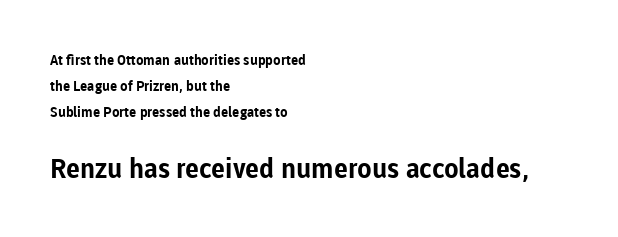
Q: Is the text bold? A: Yes.
Q: Is the text italic (slanted)? A: No, it is upright.
Q: Is the text underlined? A: No.
Q: How is the paragraph aligned? A: Left-aligned.
Q: Is the spacing between letters normal or unusually wide? A: Normal.
Q: Which block of text is set in a larger size, the first (top) or the second (bottom)? A: The second (bottom) one.
